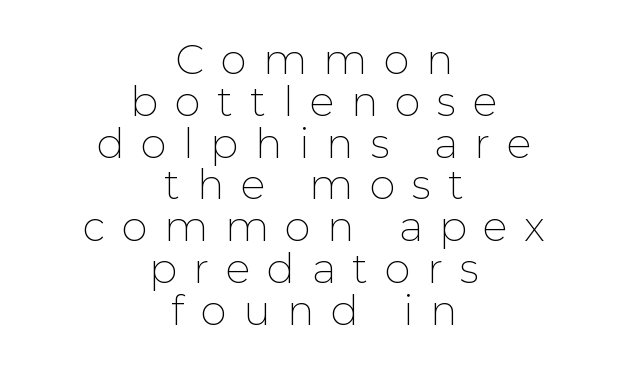
The image shows 41 px thin sans-serif type, upright; set centered, tight line spacing (1.02x), unusually wide letter spacing (+0.41 em), not underlined; low stroke contrast and a medium x-height.
